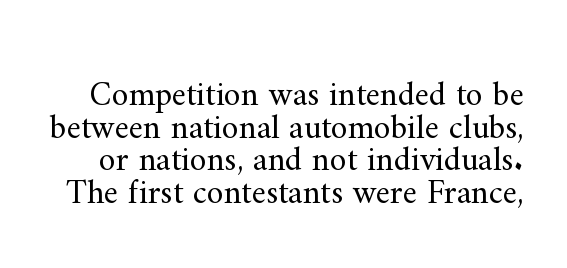
Stems here are at most as thick as an everyday book face. Any mark beneath the type? The region is blank. Nope, not italic — everything's standing straight. Varying glyph widths throughout — classic text-font behaviour. Type style note: has serifs.
